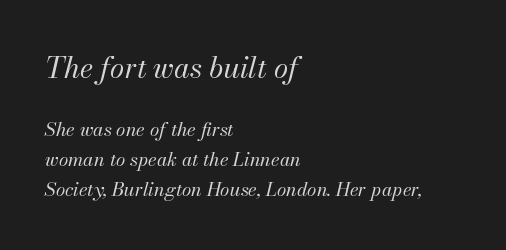
This sample has the flowing, uneven cadence of proportional lettering. An italicized treatment has been applied to the whole sample. Character size in the leading block exceeds that of the trailing block. Horizontal bands of white between lines are of average thickness. Glyph-to-glyph distance matches everyday printed text. Clear beneath every line of the passage.
